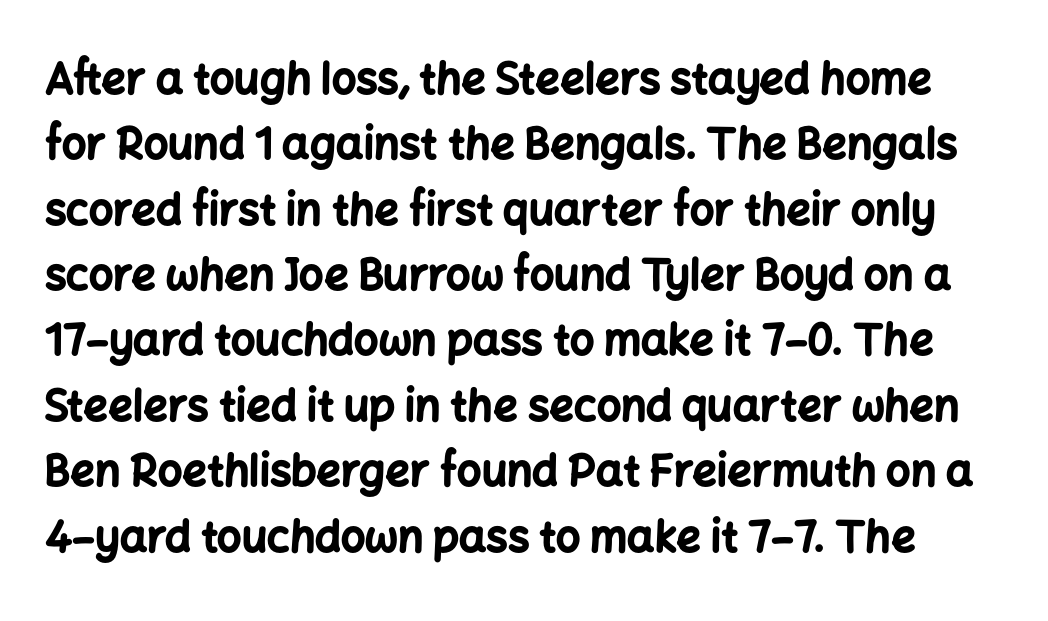
{"serif": "no", "italic": "no", "bold": "yes", "weight": "bold", "width": "normal", "stroke_contrast": "low", "x_height": "medium", "monospaced": "no", "underline": "no", "line_spacing": "normal", "line_spacing_ratio": 1.52, "letter_spacing": "normal", "letter_spacing_em": 0.0, "glyph_px": 43}
